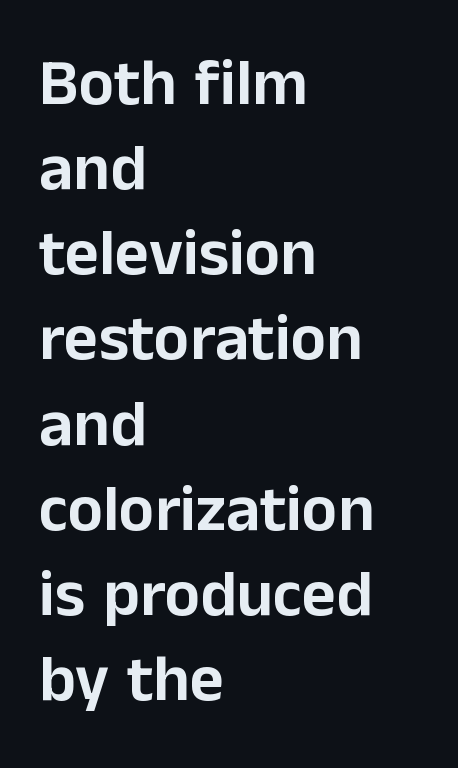
Q: Is the text italic (slanted)? A: No, it is upright.
Q: Is the typeface a serif or a sans-serif typeface? A: Sans-serif.
Q: Is the text underlined? A: No.
Q: How is the paragraph aligned? A: Left-aligned.
Q: Is the spacing between letters normal or unusually wide? A: Normal.
Q: Is the spacing between lines tight, normal or loose? A: Normal.
Q: Width (condensed, normal, or wide)? A: Normal.
Q: Stroke contrast? A: Low.
Q: x-height? A: Medium.
Q: Monospaced? A: No.
